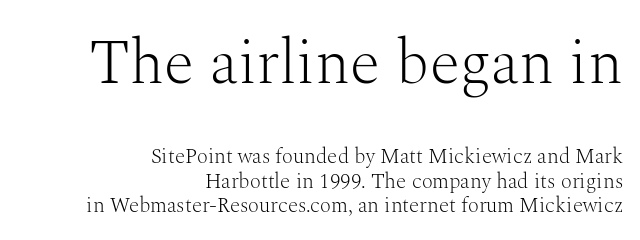
Q: Is the text bold? A: No.
Q: Is the text italic (slanted)? A: No, it is upright.
Q: Is the typeface a serif or a sans-serif typeface? A: Serif.
Q: Is the text underlined? A: No.
Q: How is the paragraph aligned? A: Right-aligned.
Q: Is the spacing between letters normal or unusually wide? A: Normal.
Q: Which block of text is set in a larger size, the first (top) or the second (bottom)? A: The first (top) one.
Q: Width (condensed, normal, or wide)? A: Normal.
Q: Stroke contrast? A: Medium.
Q: x-height? A: Medium.
Q: Monospaced? A: No.
